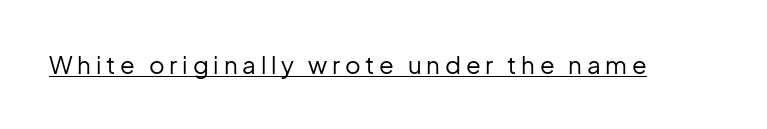
Q: Is the text bold? A: No.
Q: Is the text italic (slanted)? A: No, it is upright.
Q: Is the text underlined? A: Yes.
Q: Is the spacing between letters normal or unusually wide? A: Unusually wide.
